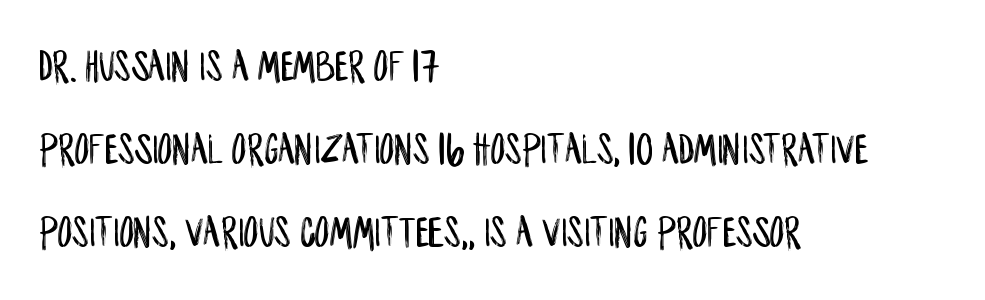
Q: Is the text italic (slanted)? A: No, it is upright.
Q: Is the typeface a serif or a sans-serif typeface? A: Sans-serif.
Q: Is the text underlined? A: No.
Q: How is the paragraph aligned? A: Left-aligned.
Q: Is the spacing between letters normal or unusually wide? A: Normal.
Q: Width (condensed, normal, or wide)? A: Condensed.
Q: Stroke contrast? A: Low.
Q: x-height? A: Large.
Q: Monospaced? A: No.
